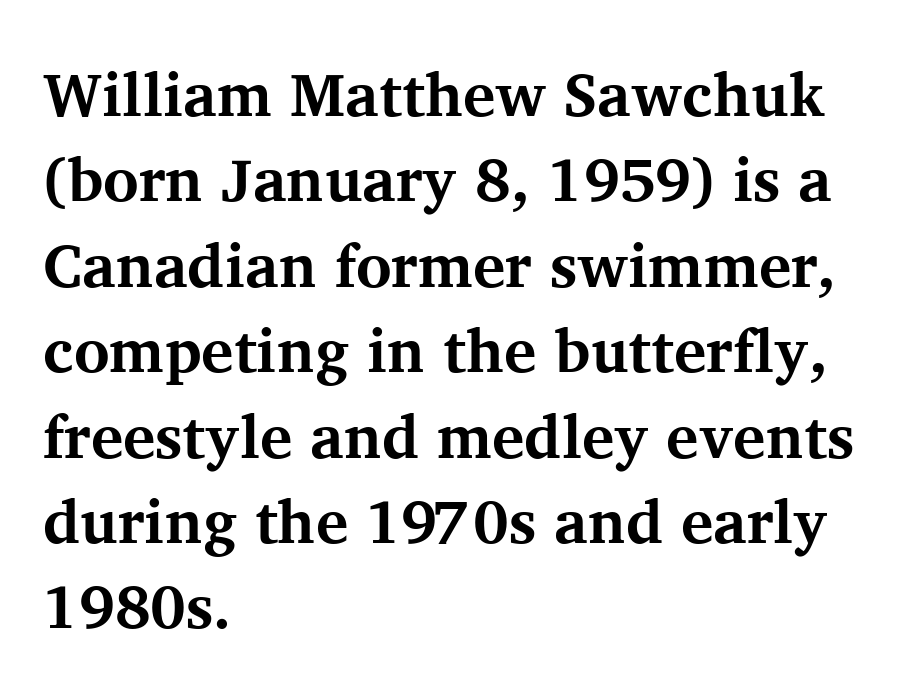
Font category for this specimen: serif. In CSS terms this would be text-align: left. Students, observe: this is what conventionally led text looks like. The tracking reads as untouched default to a designer's eye. The letters are bold, with thick, heavy strokes. Characters remain perfectly vertical along every line.
